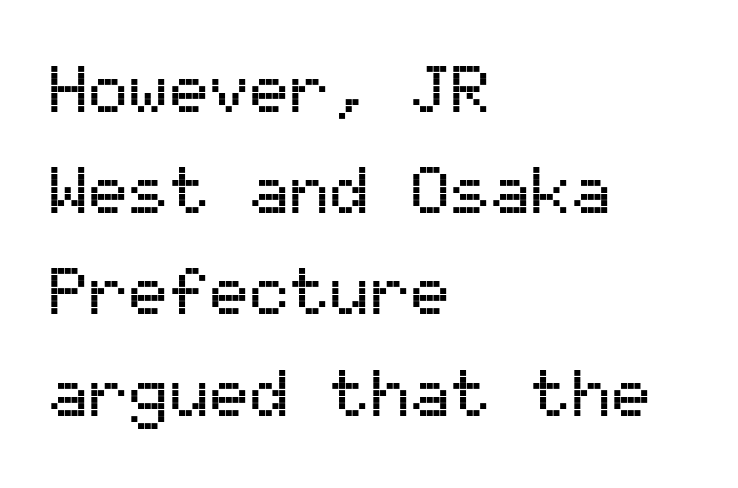
This sample has the even, mechanical cadence of fixed-width lettering. Clear beneath every line of the passage. Ascenders rise straight up at ninety degrees. What kind of face is this? One without serifs — a sans. The rendering anchors every line to the left-hand side. Baseline-to-baseline distance is the conventional proportion of letter height.
